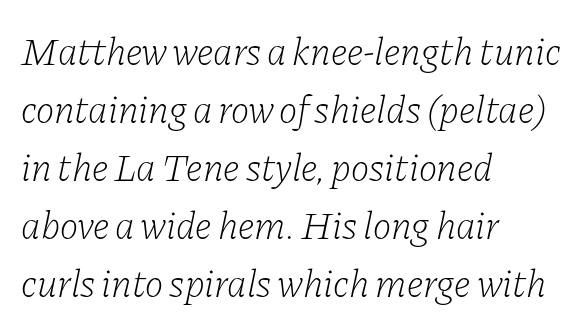
{"serif": "yes", "italic": "yes", "lean": "right", "slant_degrees": 11, "bold": "no", "weight": "light", "width": "normal", "stroke_contrast": "low", "x_height": "medium", "monospaced": "no", "underline": "no", "align": "left", "line_spacing": "normal", "line_spacing_ratio": 1.49, "letter_spacing": "normal", "letter_spacing_em": 0.0, "glyph_px": 39}
